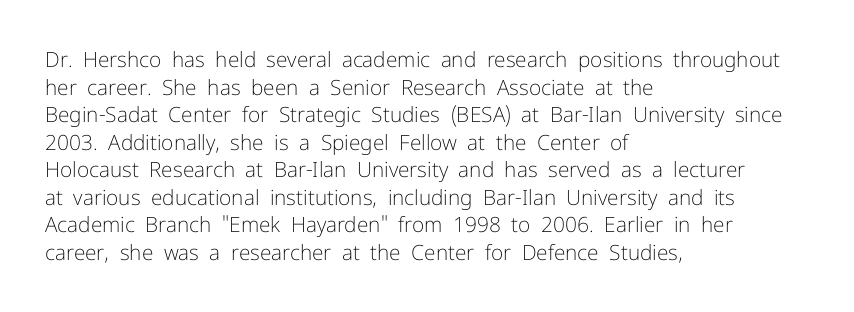
Teacher's note: observe the even left margin — that is flush-left alignment. The line texture is even and compact thanks to regular tracking. The lettering stays uniformly vertical, giving the passage a roman look. The baseline area is clear.
